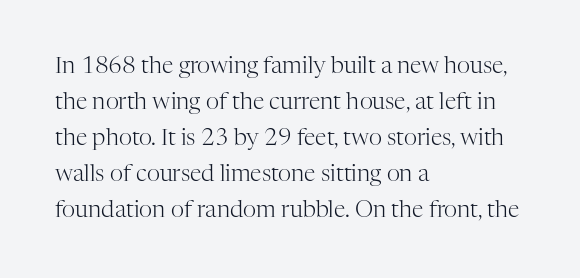
{"italic": "no", "bold": "no", "underline": "no", "align": "left", "line_spacing": "normal", "line_spacing_ratio": 1.56, "letter_spacing": "normal", "letter_spacing_em": 0.0, "glyph_px": 23}
